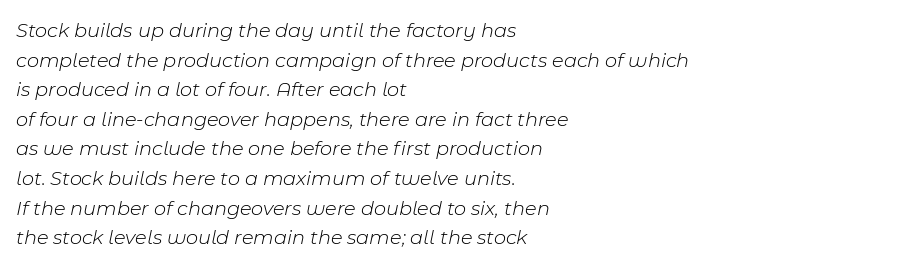
Honestly, the row spacing looks completely unremarkable. The lines are quadded left. These lines keep a tight, regular rhythm from letter to letter. Descenders are the only things crossing below the line. This is oblique type, the kind used for emphasis or titles.
